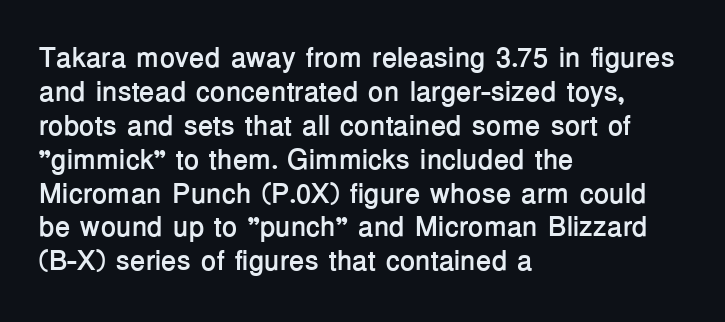
The image shows 28 px semibold sans-serif type, upright; set left-aligned, line spacing 1.21x, normal letter spacing, not underlined; low stroke contrast and a medium x-height.
